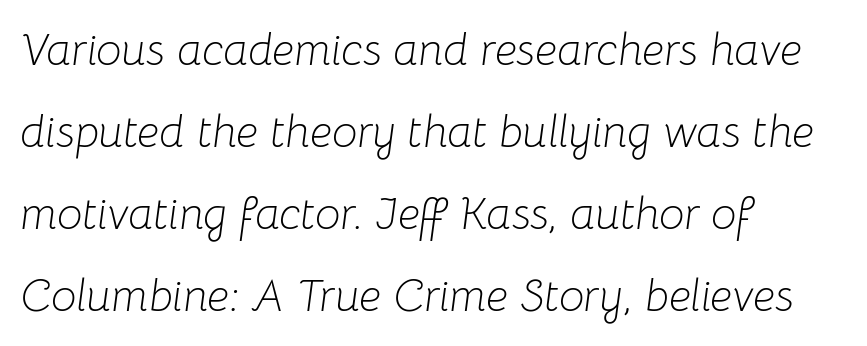
{"italic": "yes", "lean": "right", "slant_degrees": 8, "bold": "no", "weight": "light", "width": "normal", "stroke_contrast": "low", "x_height": "medium", "monospaced": "no", "underline": "no", "align": "left", "line_spacing_ratio": 1.82, "letter_spacing": "normal", "letter_spacing_em": 0.0, "glyph_px": 45}
